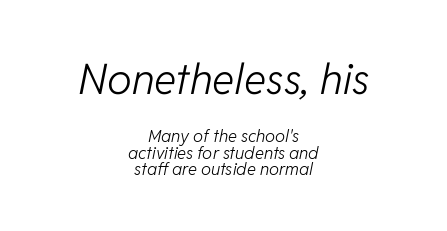
Compared with ordinary roman type, these characters are visibly tilted. These lines stack symmetrically, like a column narrowing and widening about its center. These two chunks differ in scale, with the top chunk taking the larger measure. Note the varied advance widths — an 'i' is clearly narrower than an 'm'.
